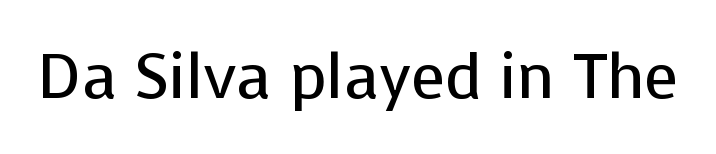
{"serif": "no", "italic": "no", "bold": "no", "weight": "regular", "width": "normal", "stroke_contrast": "low", "x_height": "medium", "monospaced": "no", "underline": "no", "letter_spacing": "normal", "letter_spacing_em": 0.0, "glyph_px": 63}
